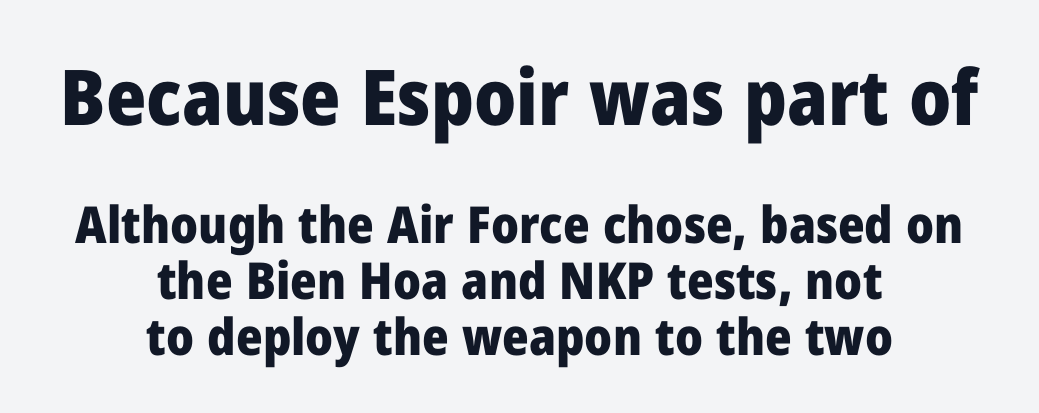
{"serif": "no", "italic": "no", "bold": "yes", "weight": "heavy", "width": "normal", "stroke_contrast": "low", "x_height": "medium", "monospaced": "no", "underline": "no", "align": "center", "line_spacing": "tight", "line_spacing_ratio": 1.1, "letter_spacing": "normal", "letter_spacing_em": 0.0, "larger_block": "first", "size_ratio": 1.51, "glyph_px": 77}
